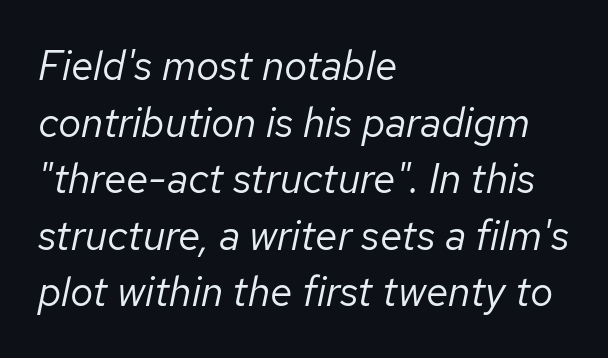
{"italic": "yes", "lean": "right", "slant_degrees": 12, "bold": "no", "weight": "regular", "width": "normal", "stroke_contrast": "low", "x_height": "medium", "monospaced": "no", "underline": "no", "align": "left", "line_spacing": "normal", "line_spacing_ratio": 1.38, "letter_spacing": "normal", "letter_spacing_em": 0.0, "glyph_px": 41}
